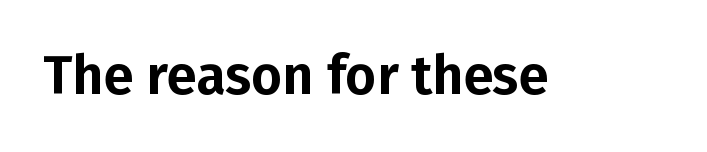
Q: Is the text italic (slanted)? A: No, it is upright.
Q: Is the typeface a serif or a sans-serif typeface? A: Sans-serif.
Q: Is the text underlined? A: No.
Q: Is the spacing between letters normal or unusually wide? A: Normal.
Q: Width (condensed, normal, or wide)? A: Normal.
Q: Stroke contrast? A: Low.
Q: x-height? A: Medium.
Q: Monospaced? A: No.
